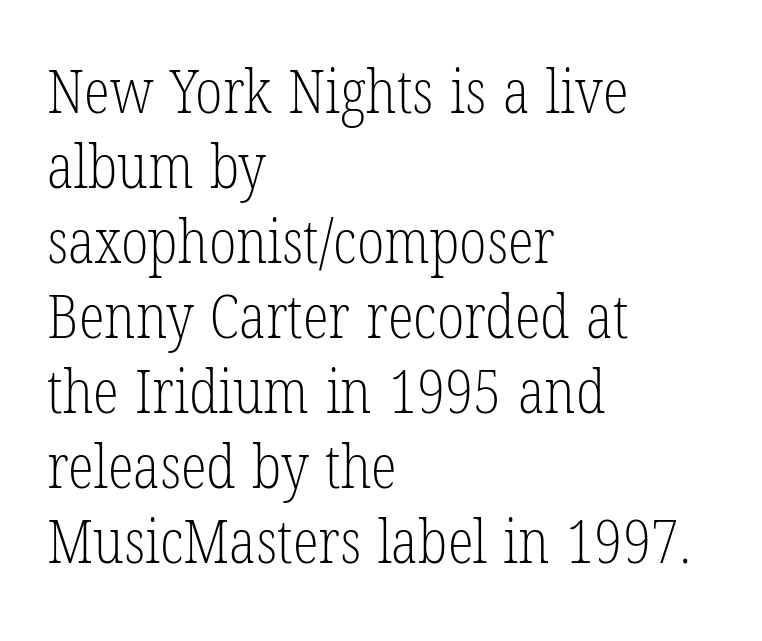
{"serif": "yes", "italic": "no", "bold": "no", "weight": "light", "width": "condensed", "stroke_contrast": "low", "x_height": "medium", "monospaced": "no", "underline": "no", "align": "left", "line_spacing": "normal", "line_spacing_ratio": 1.25, "letter_spacing": "normal", "letter_spacing_em": 0.0, "glyph_px": 60}
